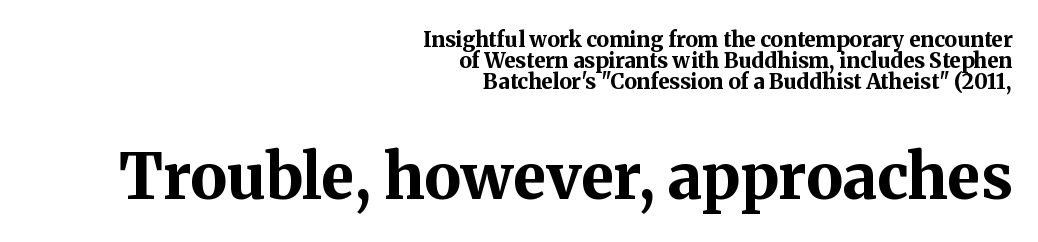
{"serif": "yes", "italic": "no", "bold": "yes", "weight": "bold", "width": "normal", "stroke_contrast": "medium", "x_height": "medium", "monospaced": "no", "underline": "no", "align": "right", "line_spacing": "tight", "line_spacing_ratio": 0.99, "letter_spacing": "normal", "letter_spacing_em": 0.0, "larger_block": "second", "size_ratio": 2.95, "glyph_px": 62}
